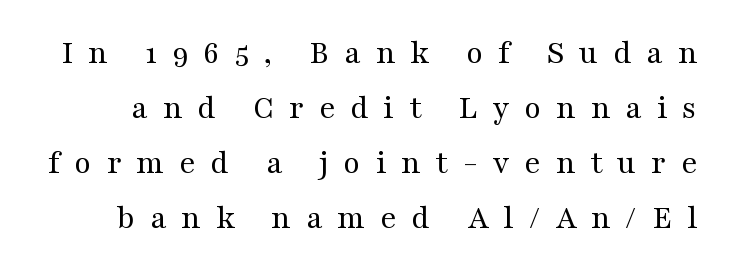
Q: Is the text bold? A: No.
Q: Is the text italic (slanted)? A: No, it is upright.
Q: Is the typeface a serif or a sans-serif typeface? A: Serif.
Q: Is the text underlined? A: No.
Q: Is the spacing between letters normal or unusually wide? A: Unusually wide.
Q: Is the spacing between lines tight, normal or loose? A: Normal.
Q: Width (condensed, normal, or wide)? A: Wide.
Q: Stroke contrast? A: Medium.
Q: x-height? A: Medium.
Q: Monospaced? A: No.
